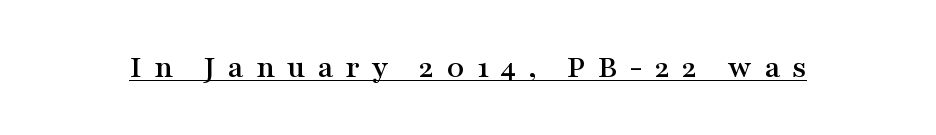
The image shows 33 px wide serif type, upright; set unusually wide letter spacing (+0.37 em), underlined; medium stroke contrast and a medium x-height.
